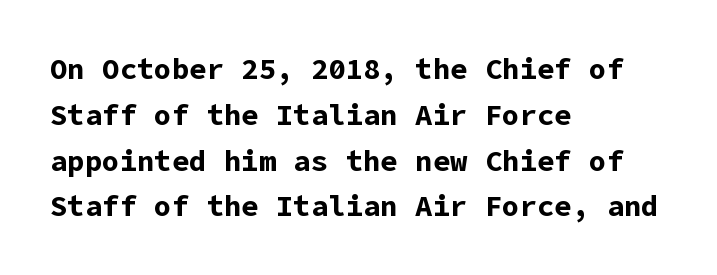
The image shows 29 px bold sans-serif type, upright; set left-aligned, normal line spacing (1.58x), normal letter spacing, not underlined; low stroke contrast and a medium x-height.
